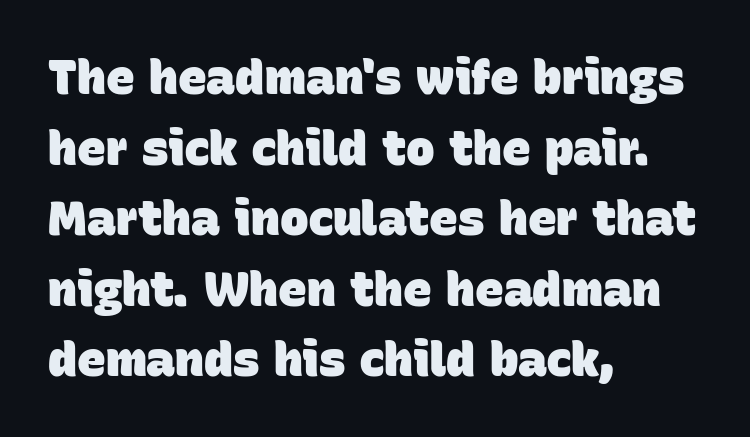
Words float on clear page, feet unadorned. These lines keep a tight, regular rhythm from letter to letter. The letters carry no serifs — their stems end cleanly without finishing strokes. The passage is arranged the way most books set body copy — flush left. Note the varied advance widths — an 'i' is clearly narrower than an 'm'. I'd describe the lettering as bold — thick and assertive.
